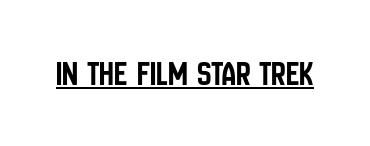
Q: Is the text italic (slanted)? A: No, it is upright.
Q: Is the typeface a serif or a sans-serif typeface? A: Sans-serif.
Q: Is the text underlined? A: Yes.
Q: Is the spacing between letters normal or unusually wide? A: Normal.
Q: Width (condensed, normal, or wide)? A: Condensed.
Q: Stroke contrast? A: Low.
Q: x-height? A: Large.
Q: Monospaced? A: No.
